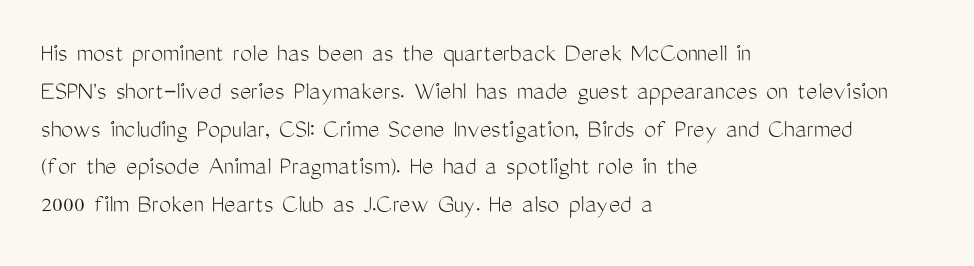
{"italic": "no", "bold": "no", "underline": "no", "align": "left", "line_spacing": "normal", "line_spacing_ratio": 1.4, "letter_spacing": "normal", "letter_spacing_em": 0.0, "glyph_px": 27}
